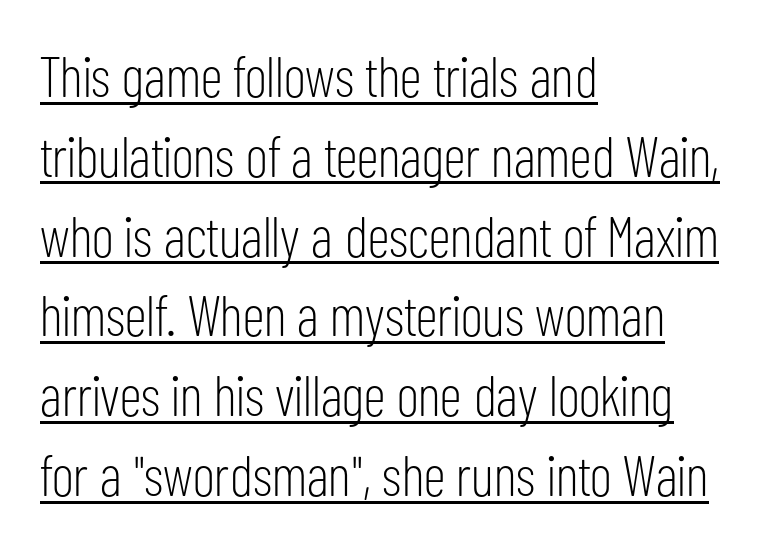
Q: Is the text bold? A: No.
Q: Is the text italic (slanted)? A: No, it is upright.
Q: Is the typeface a serif or a sans-serif typeface? A: Sans-serif.
Q: Is the text underlined? A: Yes.
Q: How is the paragraph aligned? A: Left-aligned.
Q: Is the spacing between letters normal or unusually wide? A: Normal.
Q: Is the spacing between lines tight, normal or loose? A: Normal.
Q: Width (condensed, normal, or wide)? A: Condensed.
Q: Stroke contrast? A: Low.
Q: x-height? A: Medium.
Q: Monospaced? A: No.
